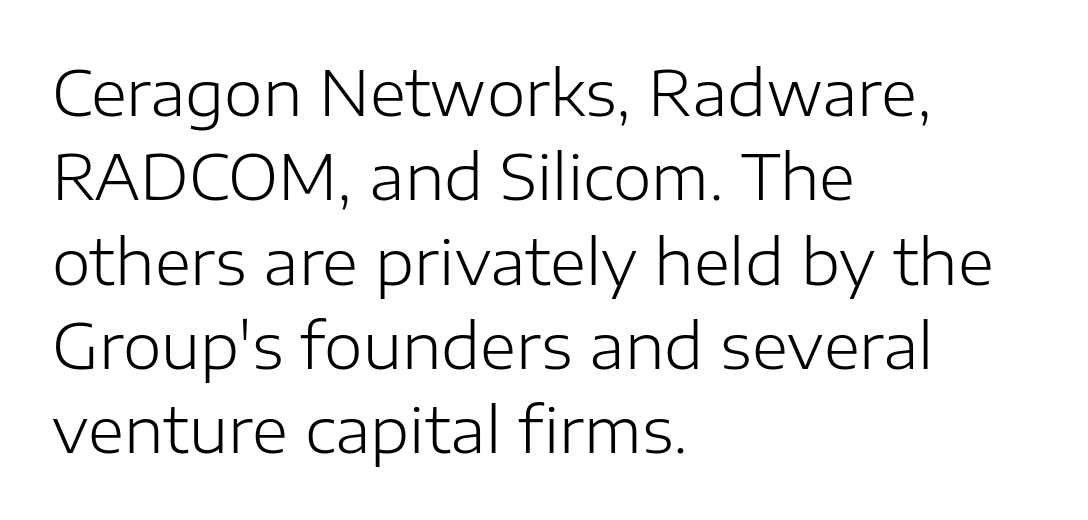
Q: Is the text bold? A: No.
Q: Is the text italic (slanted)? A: No, it is upright.
Q: Is the typeface a serif or a sans-serif typeface? A: Sans-serif.
Q: Is the text underlined? A: No.
Q: How is the paragraph aligned? A: Left-aligned.
Q: Is the spacing between letters normal or unusually wide? A: Normal.
Q: Is the spacing between lines tight, normal or loose? A: Normal.
Q: Width (condensed, normal, or wide)? A: Normal.
Q: Stroke contrast? A: Low.
Q: x-height? A: Medium.
Q: Monospaced? A: No.
